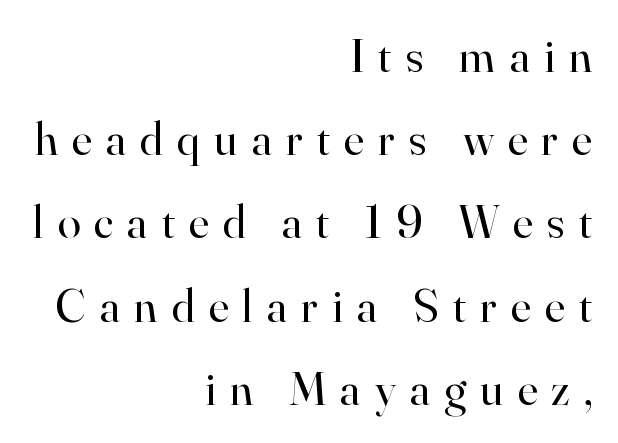
The image shows 47 px regular-weight serif type, upright; set right-aligned, line spacing 1.77x, unusually wide letter spacing (+0.3 em), not underlined; high stroke contrast and a small x-height.
